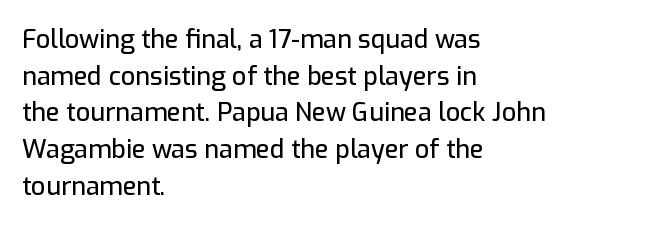
{"italic": "no", "underline": "no", "align": "left", "line_spacing": "normal", "line_spacing_ratio": 1.47, "letter_spacing": "normal", "letter_spacing_em": 0.0, "glyph_px": 25}
